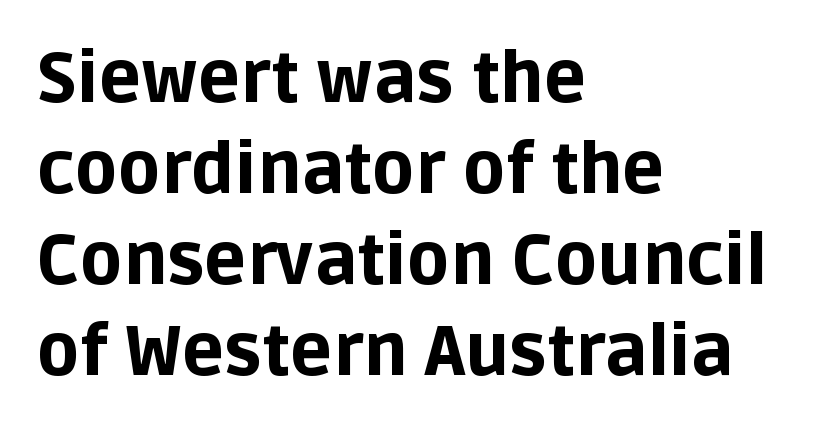
Q: Is the text bold? A: Yes.
Q: Is the text italic (slanted)? A: No, it is upright.
Q: Is the typeface a serif or a sans-serif typeface? A: Sans-serif.
Q: Is the text underlined? A: No.
Q: How is the paragraph aligned? A: Left-aligned.
Q: Is the spacing between letters normal or unusually wide? A: Normal.
Q: Is the spacing between lines tight, normal or loose? A: Normal.
Q: Width (condensed, normal, or wide)? A: Normal.
Q: Stroke contrast? A: Low.
Q: x-height? A: Large.
Q: Monospaced? A: No.
